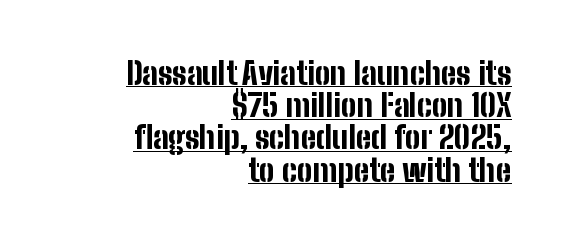
Q: Is the text bold? A: Yes.
Q: Is the text italic (slanted)? A: No, it is upright.
Q: Is the typeface a serif or a sans-serif typeface? A: Sans-serif.
Q: Is the text underlined? A: Yes.
Q: How is the paragraph aligned? A: Right-aligned.
Q: Is the spacing between letters normal or unusually wide? A: Normal.
Q: Is the spacing between lines tight, normal or loose? A: Tight.
Q: Width (condensed, normal, or wide)? A: Condensed.
Q: Stroke contrast? A: Low.
Q: x-height? A: Medium.
Q: Monospaced? A: No.
